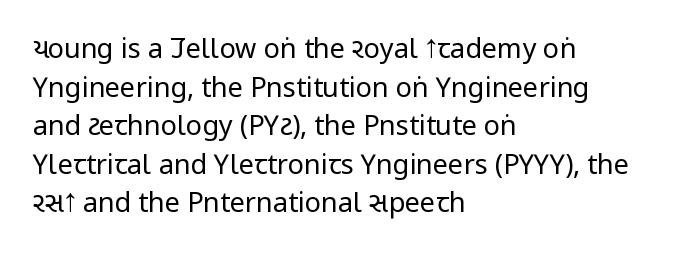
Q: Is the text bold? A: No.
Q: Is the text italic (slanted)? A: No, it is upright.
Q: Is the text underlined? A: No.
Q: How is the paragraph aligned? A: Left-aligned.
Q: Is the spacing between letters normal or unusually wide? A: Normal.
Q: Is the spacing between lines tight, normal or loose? A: Normal.
